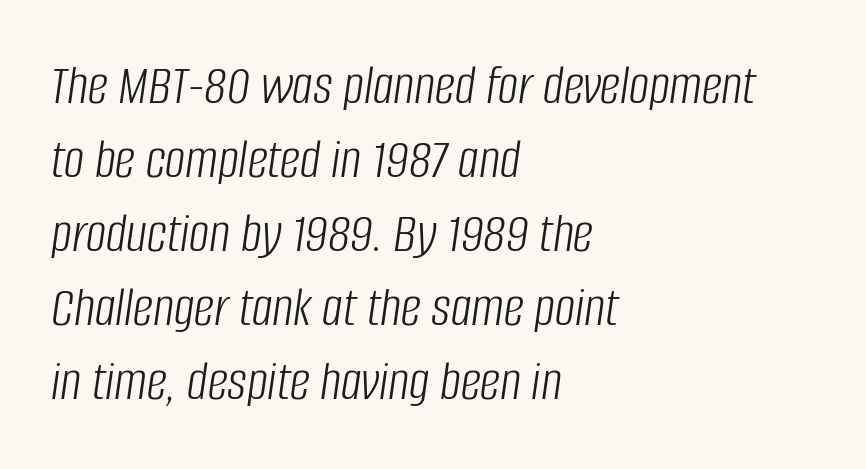
{"italic": "yes", "lean": "right", "slant_degrees": 8, "bold": "no", "weight": "light", "width": "condensed", "stroke_contrast": "low", "x_height": "large", "monospaced": "no", "underline": "no", "align": "left", "line_spacing": "normal", "line_spacing_ratio": 1.3, "letter_spacing": "normal", "letter_spacing_em": 0.0, "glyph_px": 57}
